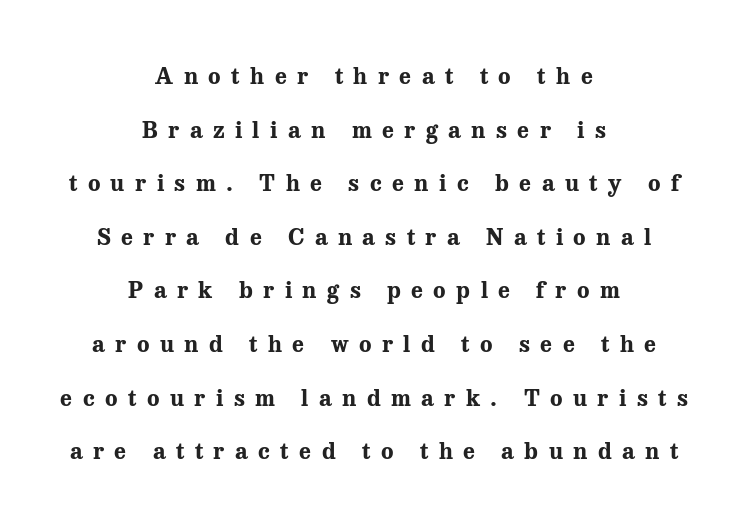
The image shows 23 px bold type, upright; set centered, loose line spacing (2.33x), unusually wide letter spacing (+0.45 em), not underlined.
